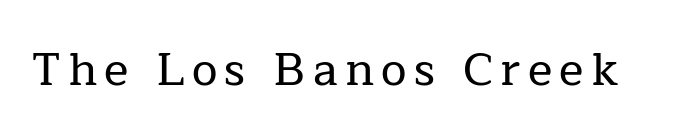
The image shows 46 px serif type, upright; set not underlined; low stroke contrast and a medium x-height.
